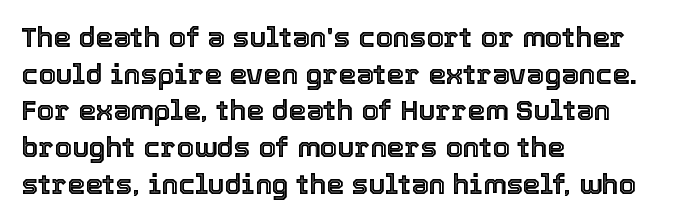
{"italic": "no", "width": "normal", "x_height": "medium", "monospaced": "no", "underline": "no", "align": "left", "line_spacing": "normal", "line_spacing_ratio": 1.31, "letter_spacing": "normal", "letter_spacing_em": 0.0, "glyph_px": 28}
